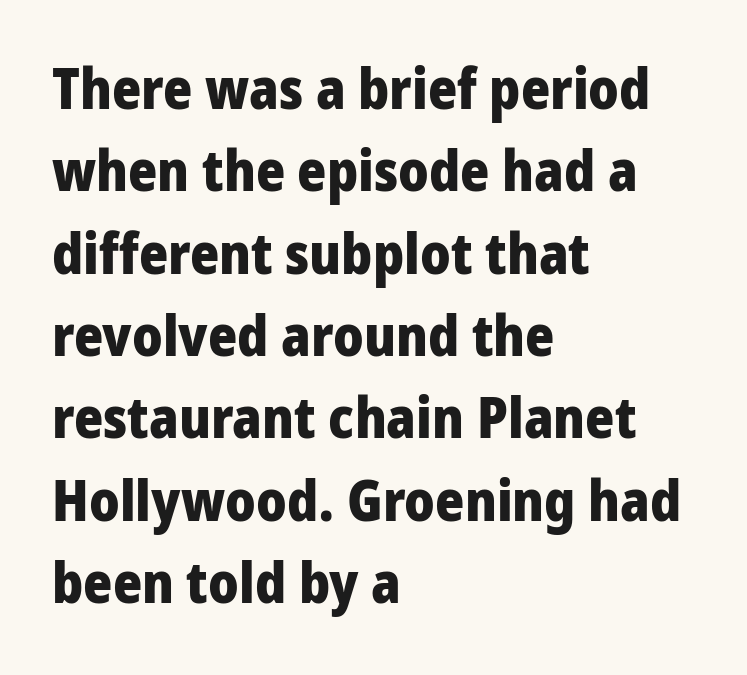
The image shows 56 px heavy, condensed sans-serif type, upright; set left-aligned, normal line spacing (1.47x), normal letter spacing, not underlined; low stroke contrast and a large x-height.
